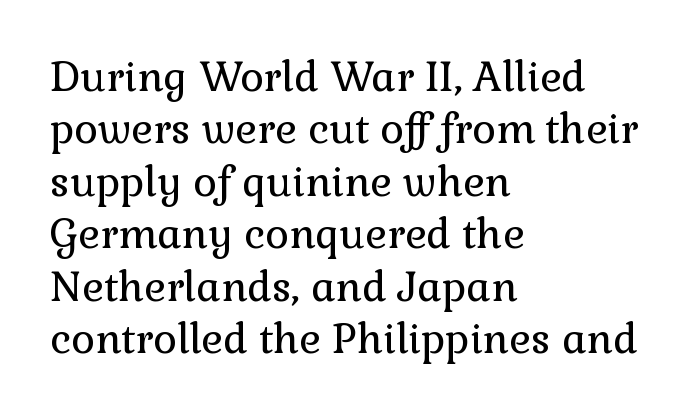
{"serif": "yes", "italic": "no", "bold": "no", "weight": "regular", "width": "normal", "stroke_contrast": "low", "x_height": "medium", "monospaced": "no", "underline": "no", "align": "left", "line_spacing": "normal", "line_spacing_ratio": 1.28, "letter_spacing": "normal", "letter_spacing_em": 0.0, "glyph_px": 41}
